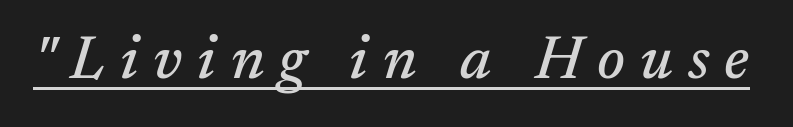
Q: Is the text italic (slanted)? A: Yes, it leans right by about 17 degrees.
Q: Is the typeface a serif or a sans-serif typeface? A: Serif.
Q: Is the text underlined? A: Yes.
Q: Is the spacing between letters normal or unusually wide? A: Unusually wide.
Q: Width (condensed, normal, or wide)? A: Normal.
Q: Stroke contrast? A: Medium.
Q: x-height? A: Medium.
Q: Monospaced? A: No.
